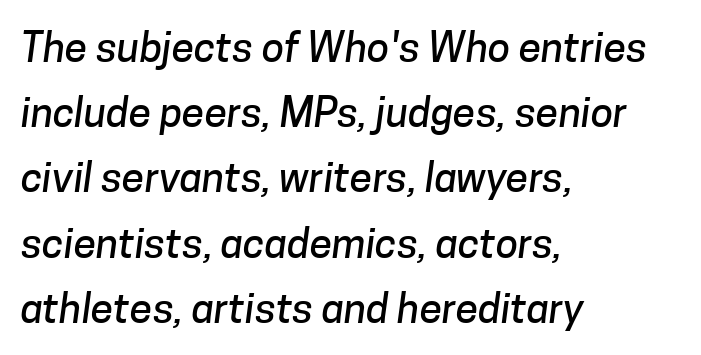
Q: Is the typeface a serif or a sans-serif typeface? A: Sans-serif.
Q: Is the text underlined? A: No.
Q: How is the paragraph aligned? A: Left-aligned.
Q: Is the spacing between letters normal or unusually wide? A: Normal.
Q: Is the spacing between lines tight, normal or loose? A: Normal.
Q: Width (condensed, normal, or wide)? A: Normal.
Q: Stroke contrast? A: Low.
Q: x-height? A: Medium.
Q: Monospaced? A: No.
